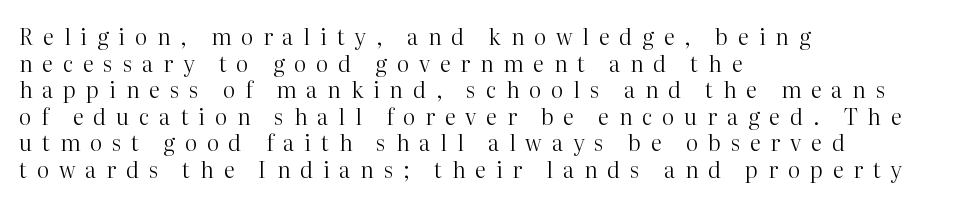
Notice how the stems are strictly vertical — no italics here. The string is rendered with underlining switched off. Is the block centered? No — it sits flush against the left margin. The passage shown has open, widely tracked lettering throughout. The font sits on the lighter half of the weight spectrum, regular included.
